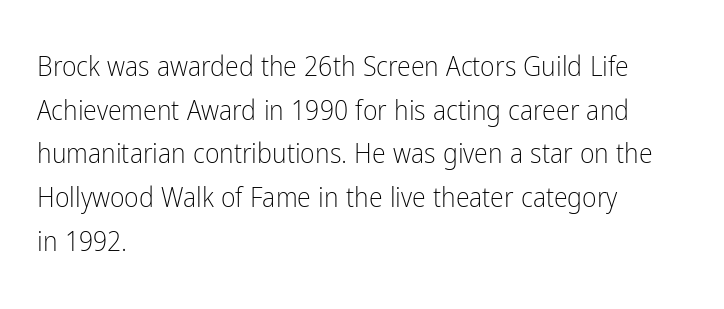
{"serif": "no", "italic": "no", "bold": "no", "weight": "light", "width": "condensed", "stroke_contrast": "low", "x_height": "medium", "monospaced": "no", "underline": "no", "align": "left", "line_spacing": "normal", "line_spacing_ratio": 1.56, "letter_spacing": "normal", "letter_spacing_em": 0.0, "glyph_px": 28}
